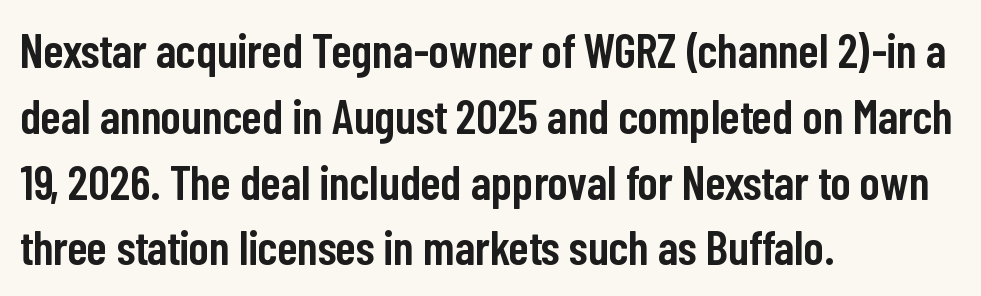
The image shows 48 px semibold, condensed sans-serif type, upright; set left-aligned, normal line spacing (1.37x), normal letter spacing, not underlined; low stroke contrast and a medium x-height.
